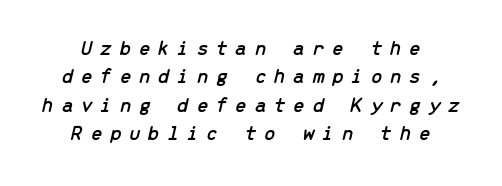
How are the letters spaced? Widely, with obvious added tracking. Is there much room between lines? A standard amount, neither cramped nor airy. Is the type slanted? Yes — the strokes lean at a clear angle. The setting favours the middle, as headings and verse often do.
